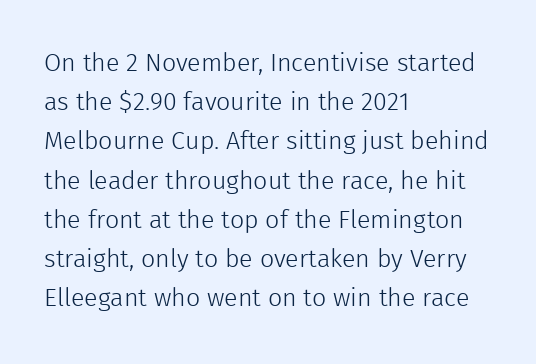
{"italic": "no", "bold": "no", "underline": "no", "align": "left", "line_spacing": "normal", "line_spacing_ratio": 1.57, "letter_spacing": "normal", "letter_spacing_em": 0.0, "glyph_px": 25}
